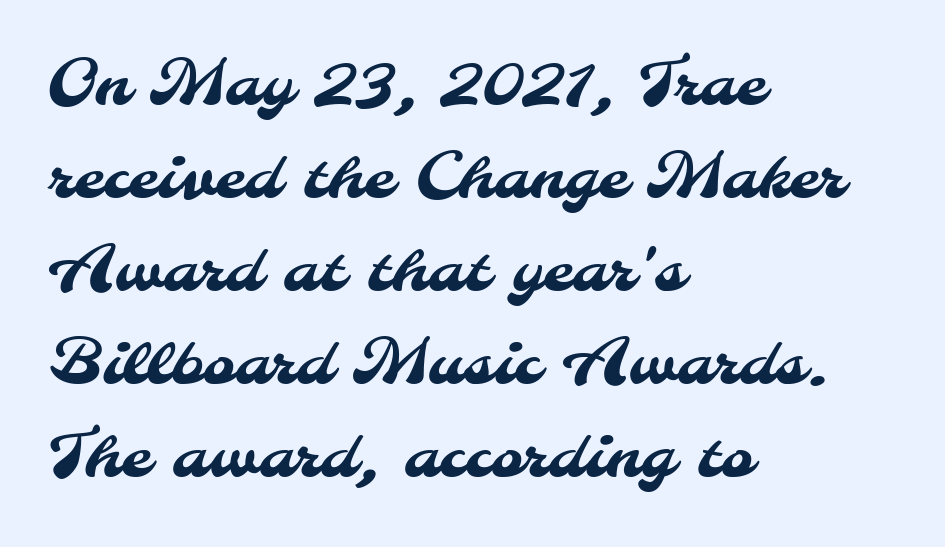
Q: Is the typeface a serif or a sans-serif typeface? A: Sans-serif.
Q: Is the text underlined? A: No.
Q: How is the paragraph aligned? A: Left-aligned.
Q: Is the spacing between letters normal or unusually wide? A: Normal.
Q: Is the spacing between lines tight, normal or loose? A: Normal.
Q: Width (condensed, normal, or wide)? A: Normal.
Q: Stroke contrast? A: Medium.
Q: x-height? A: Small.
Q: Monospaced? A: No.
